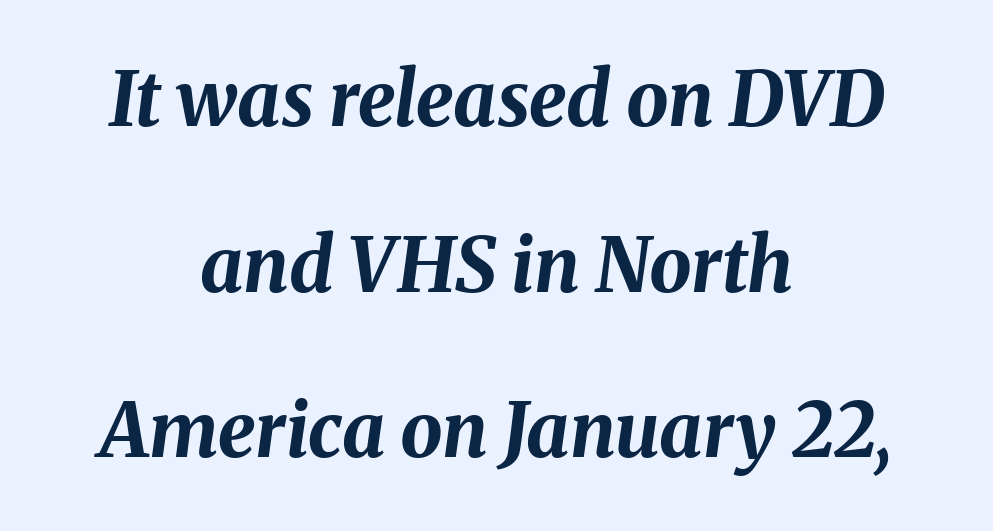
{"italic": "yes", "lean": "right", "slant_degrees": 8, "bold": "yes", "weight": "bold", "width": "normal", "stroke_contrast": "medium", "x_height": "medium", "monospaced": "no", "underline": "no", "align": "center", "line_spacing": "loose", "line_spacing_ratio": 2.21, "letter_spacing": "normal", "letter_spacing_em": 0.0, "glyph_px": 75}
